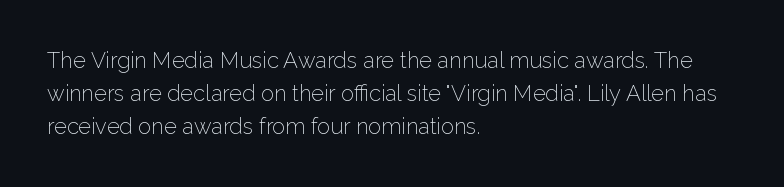
In terms of leading, this rendering sits right in the middle. Quick note: not italic, upright. Stems here are at most as thick as an everyday book face. Letter spacing: default.
